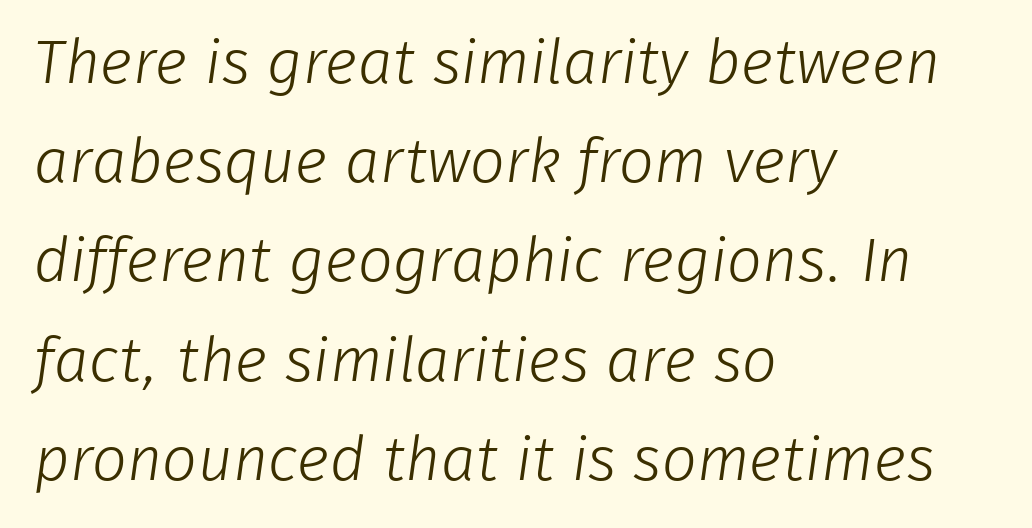
The image shows 62 px light sans-serif type; set left-aligned, normal line spacing (1.6x), normal letter spacing, not underlined; low stroke contrast and a medium x-height.
